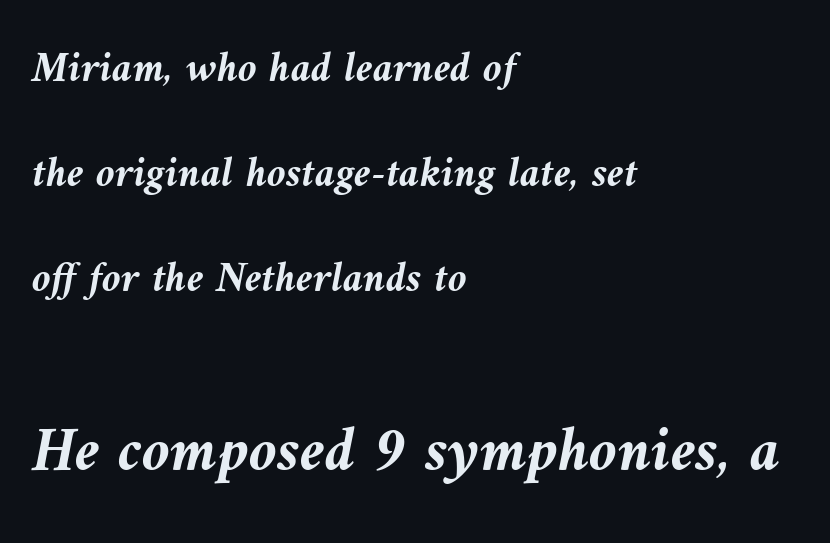
The image shows 64 px semibold type, italic (leaning left); set left-aligned, loose line spacing (2.44x), normal letter spacing, not underlined; the second (bottom) block is 1.49x larger; medium stroke contrast and a medium x-height.
